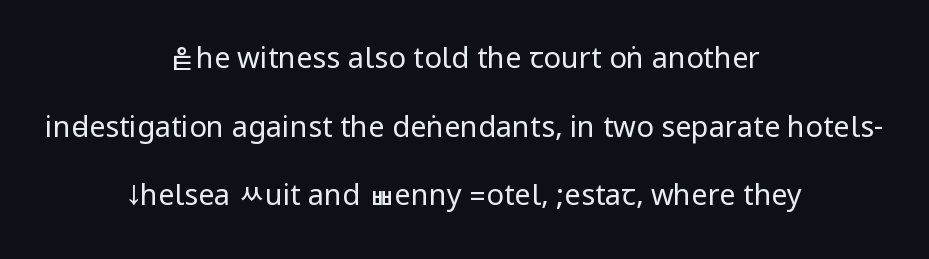
Q: Is the text bold? A: No.
Q: Is the text italic (slanted)? A: No, it is upright.
Q: Is the typeface a serif or a sans-serif typeface? A: Sans-serif.
Q: Is the text underlined? A: No.
Q: How is the paragraph aligned? A: Centered.
Q: Is the spacing between letters normal or unusually wide? A: Normal.
Q: Is the spacing between lines tight, normal or loose? A: Loose.
Q: Width (condensed, normal, or wide)? A: Condensed.
Q: Stroke contrast? A: Low.
